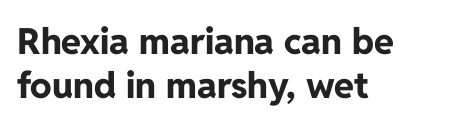
The image shows 36 px bold sans-serif type, upright; set left-aligned, line spacing 1.22x, normal letter spacing, not underlined; low stroke contrast and a medium x-height.
